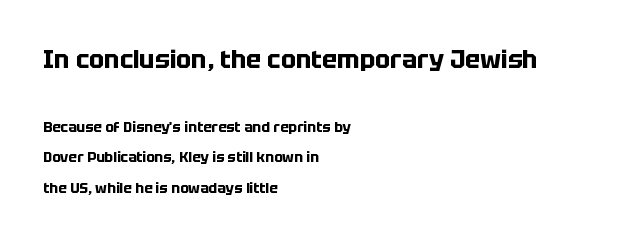
Q: Is the text bold? A: Yes.
Q: Is the text italic (slanted)? A: No, it is upright.
Q: Is the text underlined? A: No.
Q: How is the paragraph aligned? A: Left-aligned.
Q: Is the spacing between letters normal or unusually wide? A: Normal.
Q: Is the spacing between lines tight, normal or loose? A: Loose.
Q: Which block of text is set in a larger size, the first (top) or the second (bottom)? A: The first (top) one.
